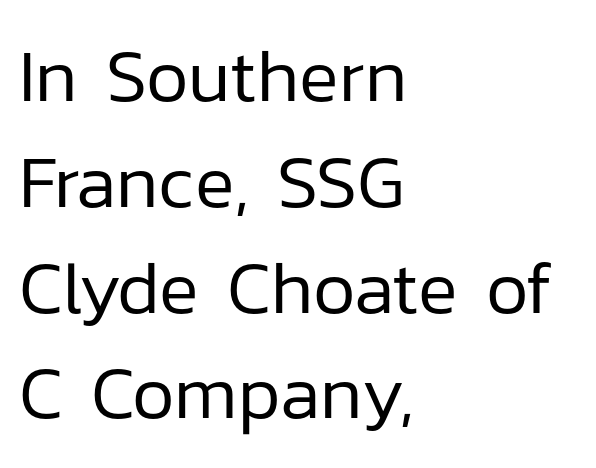
{"serif": "no", "italic": "no", "bold": "no", "weight": "regular", "width": "normal", "stroke_contrast": "low", "x_height": "medium", "monospaced": "no", "underline": "no", "align": "left", "line_spacing": "normal", "line_spacing_ratio": 1.43, "letter_spacing": "normal", "letter_spacing_em": 0.0, "glyph_px": 74}
